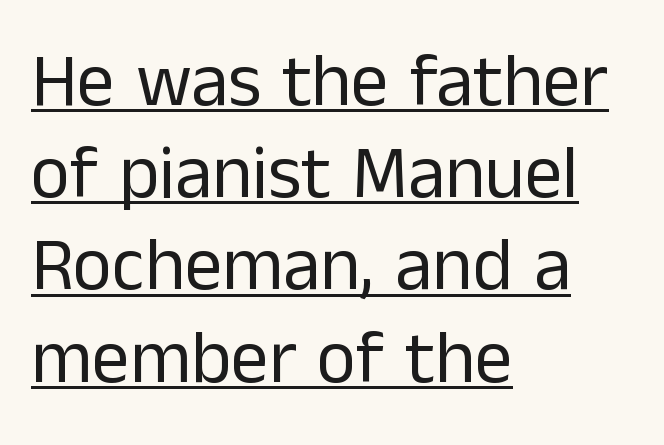
No letter is thick-stroked: the sample isn't bold. Teacher's note: observe the even left margin — that is flush-left alignment. Words appear dense and cohesive because spacing is normal. You can tell it's not italic because the verticals are truly vertical.
